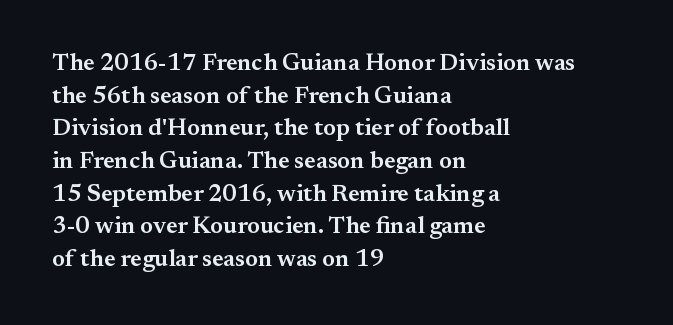
Q: Is the text bold? A: Semi-bold.
Q: Is the text italic (slanted)? A: No, it is upright.
Q: Is the text underlined? A: No.
Q: How is the paragraph aligned? A: Left-aligned.
Q: Is the spacing between letters normal or unusually wide? A: Normal.
Q: Is the spacing between lines tight, normal or loose? A: Normal.
